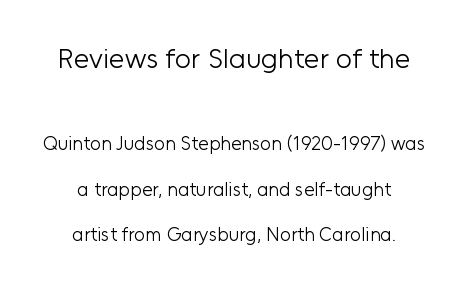
Does the leading feel generous? Absolutely, it's lavish. Caption: multi-line text, centered on the measure. In terms of posture, this sample is upright. The designer gave the opening block more size than the closing block.
